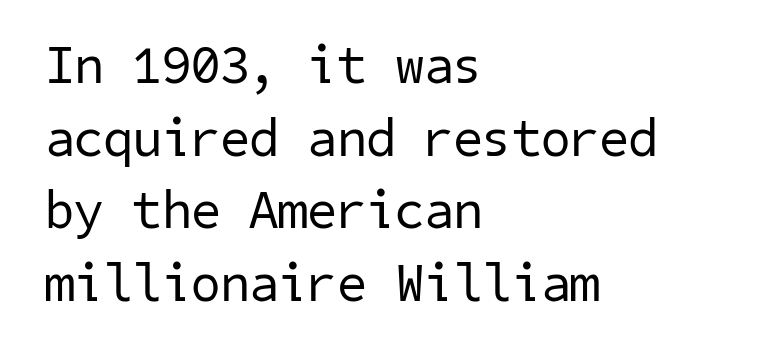
The image shows 53 px regular-weight sans-serif type; set left-aligned, normal line spacing (1.37x), normal letter spacing, not underlined; low stroke contrast and a medium x-height.
